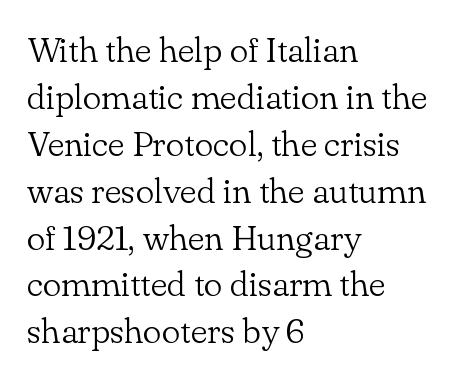
{"serif": "yes", "italic": "no", "bold": "no", "weight": "light", "width": "normal", "stroke_contrast": "low", "x_height": "small", "monospaced": "no", "underline": "no", "align": "left", "line_spacing": "normal", "line_spacing_ratio": 1.34, "letter_spacing": "normal", "letter_spacing_em": 0.0, "glyph_px": 35}
